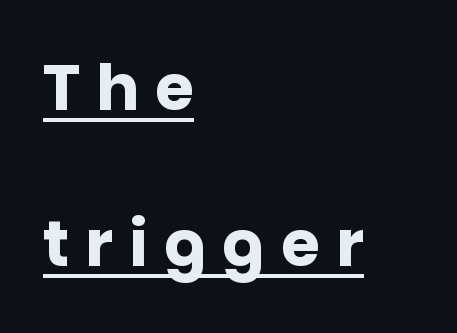
{"serif": "no", "italic": "no", "bold": "yes", "weight": "heavy", "width": "normal", "stroke_contrast": "low", "x_height": "large", "monospaced": "no", "underline": "yes", "align": "left", "line_spacing": "loose", "line_spacing_ratio": 2.48, "letter_spacing": "wide", "letter_spacing_em": 0.26, "glyph_px": 63}
